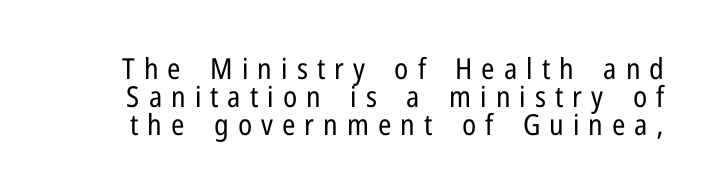
The image shows 29 px regular-weight, condensed sans-serif type, upright; set tight line spacing (0.97x), unusually wide letter spacing (+0.31 em), not underlined; low stroke contrast and a medium x-height.
